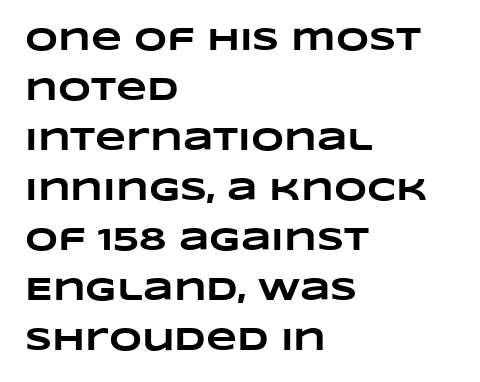
The image shows 32 px heavy, wide type; set left-aligned, normal line spacing (1.56x), normal letter spacing, not underlined; low stroke contrast and a large x-height.
